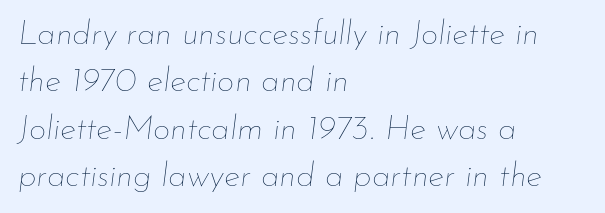
{"italic": "yes", "lean": "right", "slant_degrees": 7, "bold": "no", "weight": "thin", "width": "normal", "stroke_contrast": "low", "x_height": "small", "monospaced": "no", "underline": "no", "align": "left", "line_spacing": "normal", "line_spacing_ratio": 1.39, "letter_spacing": "normal", "letter_spacing_em": 0.0, "glyph_px": 34}
